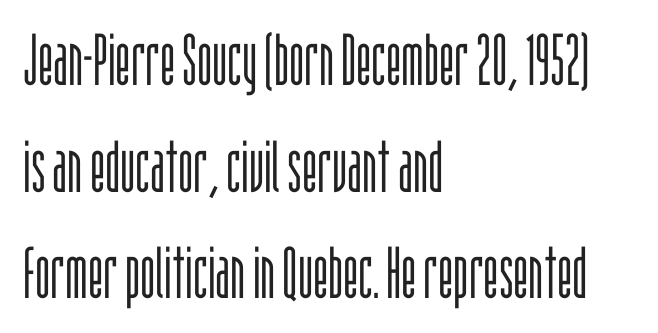
{"serif": "no", "italic": "no", "bold": "no", "weight": "light", "width": "condensed", "stroke_contrast": "low", "x_height": "large", "monospaced": "no", "underline": "no", "align": "left", "line_spacing": "normal", "line_spacing_ratio": 1.48, "letter_spacing": "normal", "letter_spacing_em": 0.0, "glyph_px": 72}
